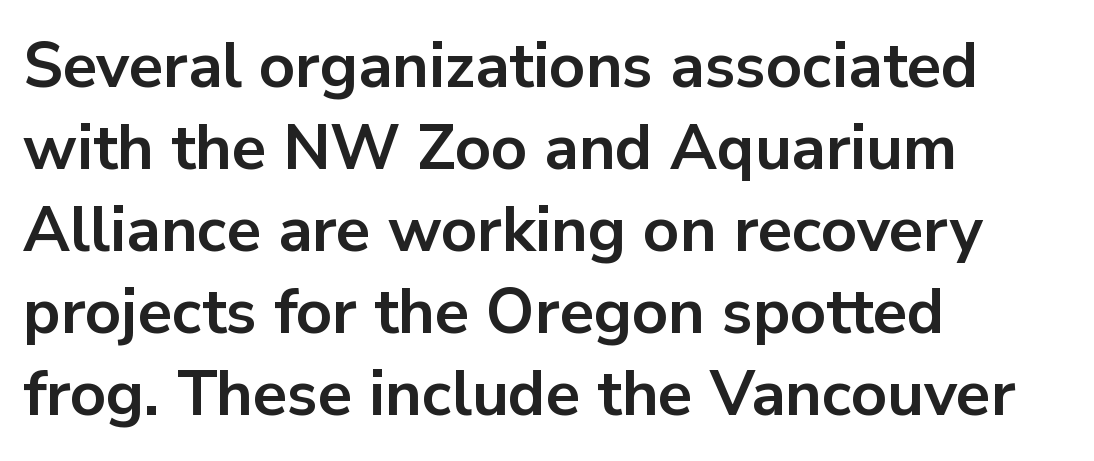
The image shows 63 px bold sans-serif type, upright; set left-aligned, normal line spacing (1.3x), normal letter spacing, not underlined; low stroke contrast and a medium x-height.
